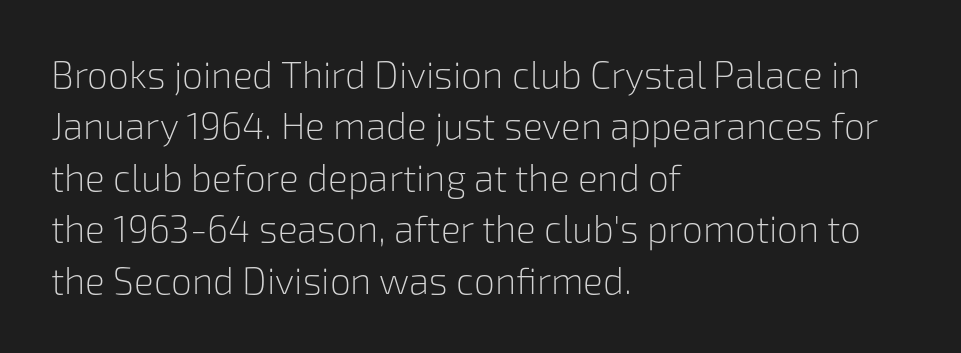
Ascenders rise straight up at ninety degrees. The typeface has the unassuming heft of standard copy or less. Do the characters align in a grid? No, the font is proportional. The horizontal fit of the characters is conventional and even. This rendering employs a face without finishing strokes, i.e., a sans-serif.
